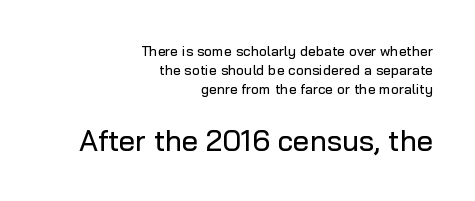
{"serif": "no", "italic": "no", "width": "normal", "stroke_contrast": "low", "x_height": "medium", "monospaced": "no", "underline": "no", "align": "right", "line_spacing": "normal", "line_spacing_ratio": 1.35, "letter_spacing": "normal", "letter_spacing_em": 0.0, "larger_block": "second", "size_ratio": 2.07, "glyph_px": 29}
